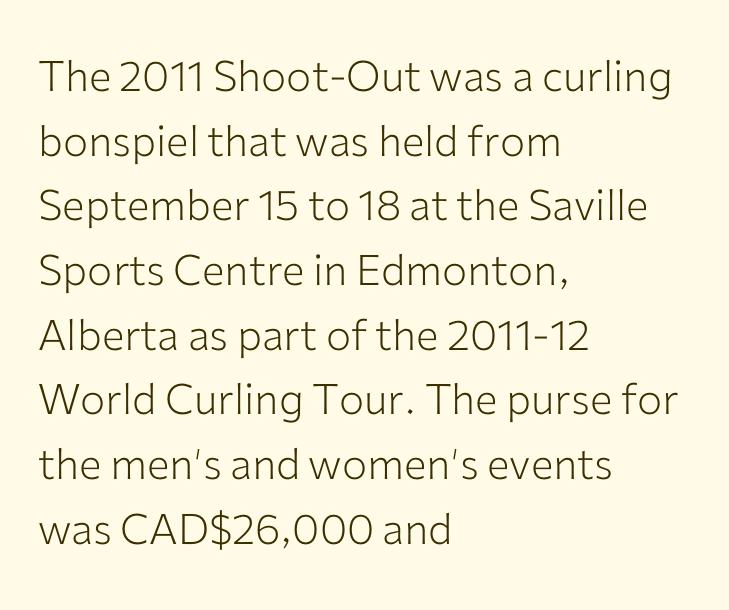
Q: Is the text bold? A: No.
Q: Is the text italic (slanted)? A: No, it is upright.
Q: Is the typeface a serif or a sans-serif typeface? A: Sans-serif.
Q: Is the text underlined? A: No.
Q: How is the paragraph aligned? A: Left-aligned.
Q: Is the spacing between letters normal or unusually wide? A: Normal.
Q: Is the spacing between lines tight, normal or loose? A: Normal.
Q: Width (condensed, normal, or wide)? A: Normal.
Q: Stroke contrast? A: Low.
Q: x-height? A: Medium.
Q: Monospaced? A: No.
